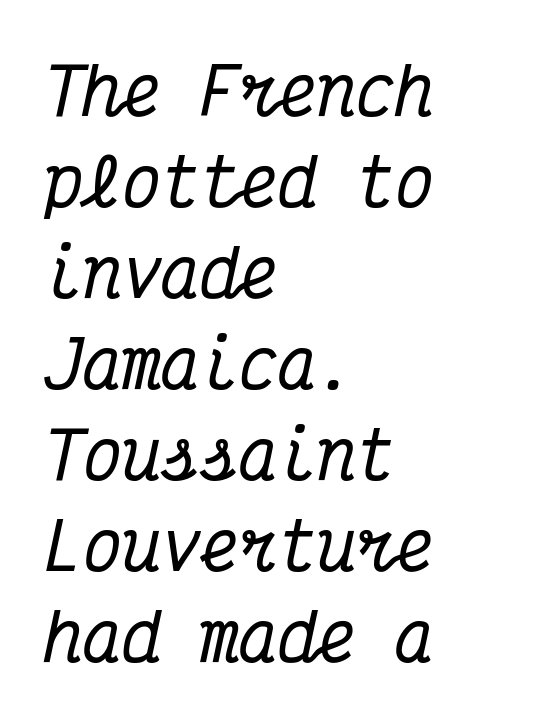
Q: Is the text italic (slanted)? A: Yes, it leans right by about 12 degrees.
Q: Is the typeface a serif or a sans-serif typeface? A: Serif.
Q: Is the text underlined? A: No.
Q: How is the paragraph aligned? A: Left-aligned.
Q: Is the spacing between letters normal or unusually wide? A: Normal.
Q: Is the spacing between lines tight, normal or loose? A: Normal.
Q: Width (condensed, normal, or wide)? A: Condensed.
Q: Stroke contrast? A: Medium.
Q: x-height? A: Medium.
Q: Monospaced? A: Yes.
